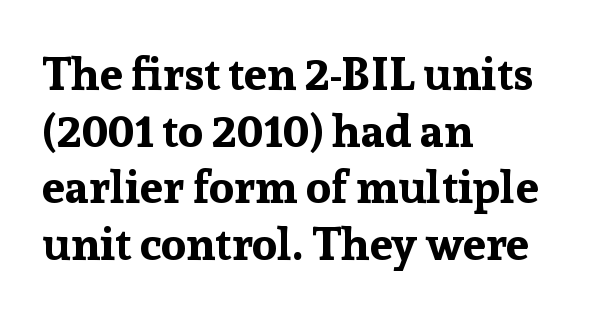
Observe the ordinary spacing: letters are neighbours, not strangers. Layout note: lines flush left. The strokes are fattened all the way to bold. Lines of text with bare space underneath. Every character sits straight up, as roman type does.
